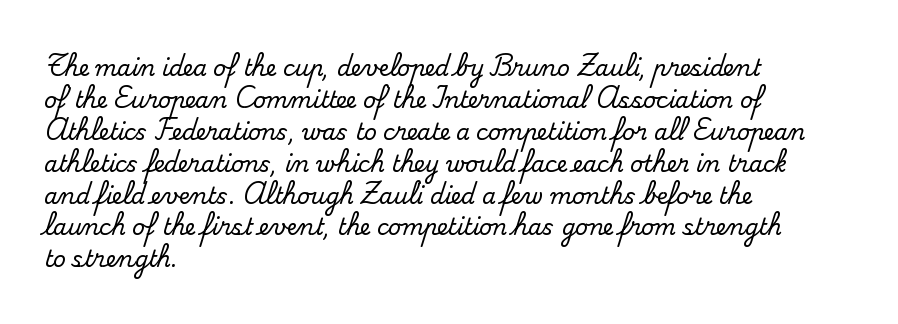
{"underline": "no", "align": "left", "line_spacing": "normal", "line_spacing_ratio": 1.45, "letter_spacing": "normal", "letter_spacing_em": 0.0, "glyph_px": 22}
